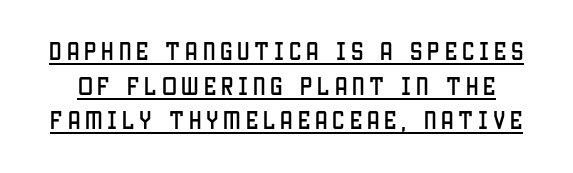
The image shows 20 px text type, upright; set line spacing 1.73x, unusually wide letter spacing (+0.24 em), underlined.
